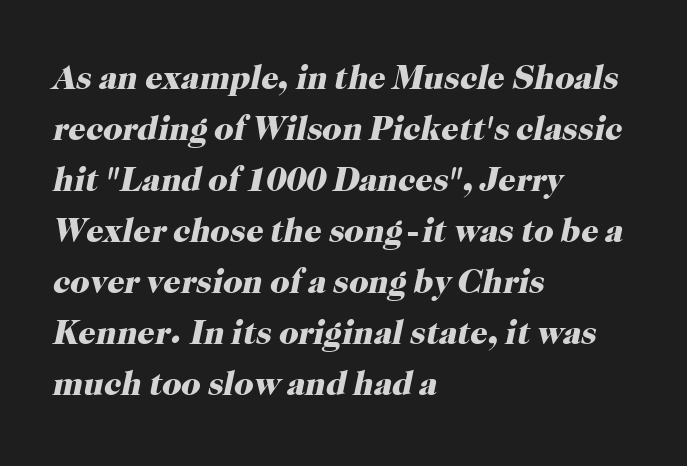
Old-style or modern, the face here clearly has serifs. Does the copy run flush right? No — it runs flush left. When letters slant like this, we call the style italic. Compared with an ordinary text face, these strokes are far heavier — a full bold. The letters advance in unequal steps, a hallmark of proportional type.
